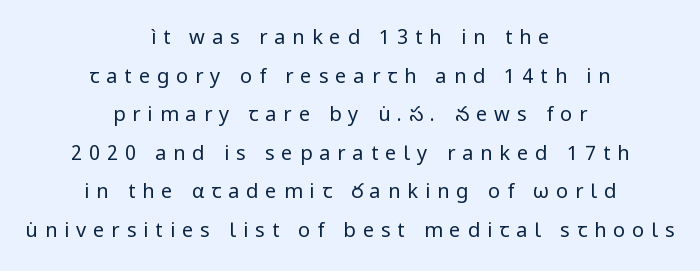
The image shows 20 px text type, upright; set centered, loose line spacing (1.93x), unusually wide letter spacing (+0.35 em), not underlined.
